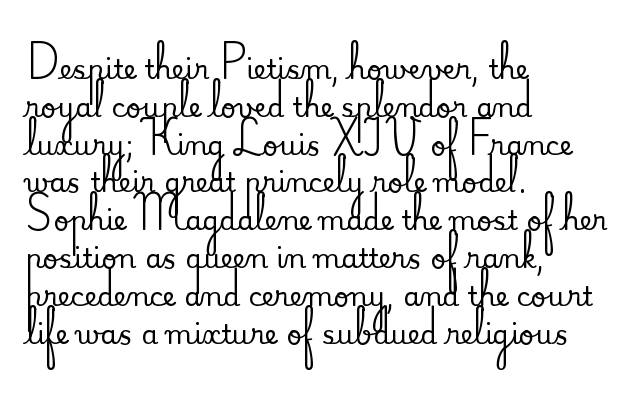
The image shows 27 px text type, upright; set left-aligned, normal line spacing (1.4x), normal letter spacing, not underlined.
